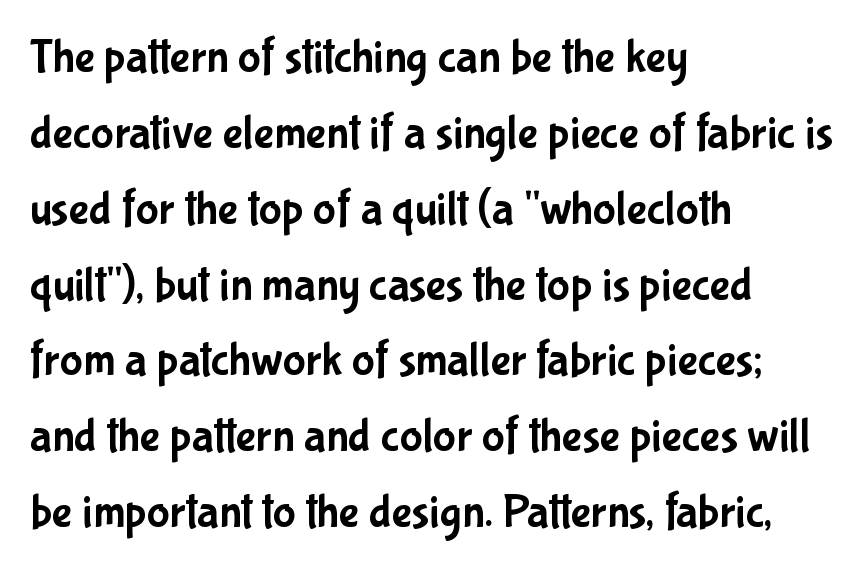
Check under the words: just untouched page. Letterform terminals end flat and unadorned throughout the passage. Tracking here is standard; glyphs follow each other at the usual distance. Characters remain perfectly vertical along every line. Line beginnings align vertically; line endings do not. Vertical spacing — default.
